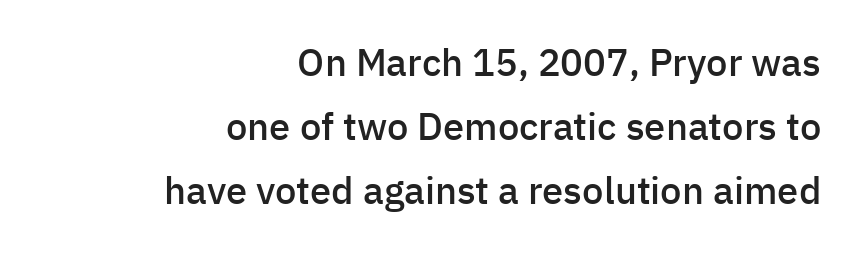
Glyph-to-glyph distance matches everyday printed text. The lines in this sample share a right terminus and differ only in where they begin. The font's upright variant was chosen for this text. Think of a printed novel: that variable character pitch is what you see here. This rendering features lettering with no underline. Students, observe: this is what conventionally led text looks like.
